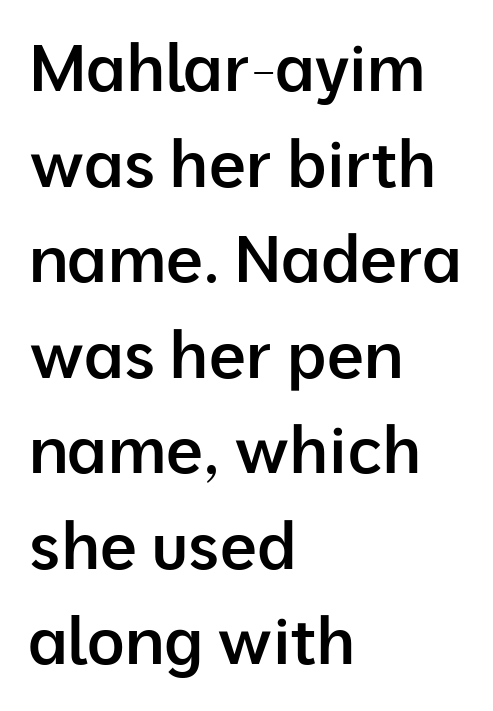
{"serif": "no", "italic": "no", "bold": "semi", "weight": "semibold", "width": "normal", "stroke_contrast": "low", "x_height": "medium", "monospaced": "no", "underline": "no", "align": "left", "line_spacing": "normal", "line_spacing_ratio": 1.47, "letter_spacing": "normal", "letter_spacing_em": 0.0, "glyph_px": 65}
